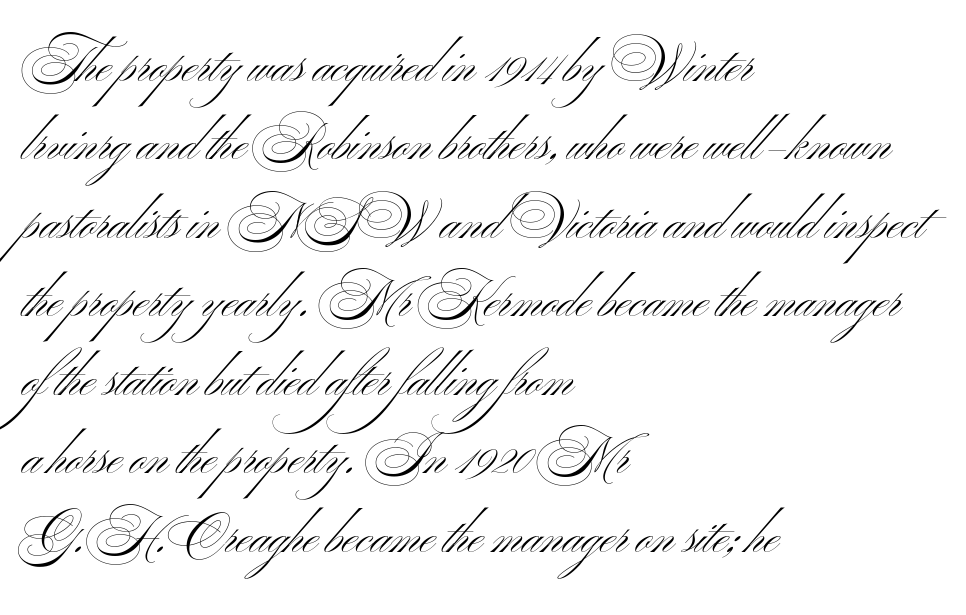
{"serif": "no", "bold": "no", "weight": "light", "width": "wide", "stroke_contrast": "medium", "x_height": "small", "monospaced": "no", "underline": "no", "align": "left", "line_spacing": "normal", "line_spacing_ratio": 1.57, "letter_spacing": "normal", "letter_spacing_em": 0.0, "glyph_px": 50}
